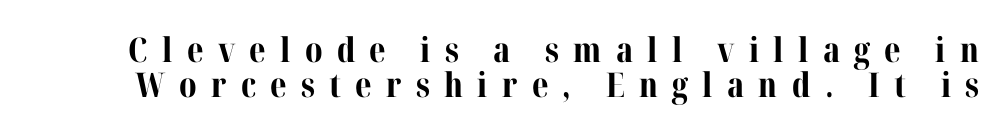
Stroke terminals: seriffed. The passage shown is typed in a proportional face where columns would drift. You can tell it's not italic because the verticals are truly vertical. Rule under the text: the space is simply empty. Heft: maximum for text — a bold.
